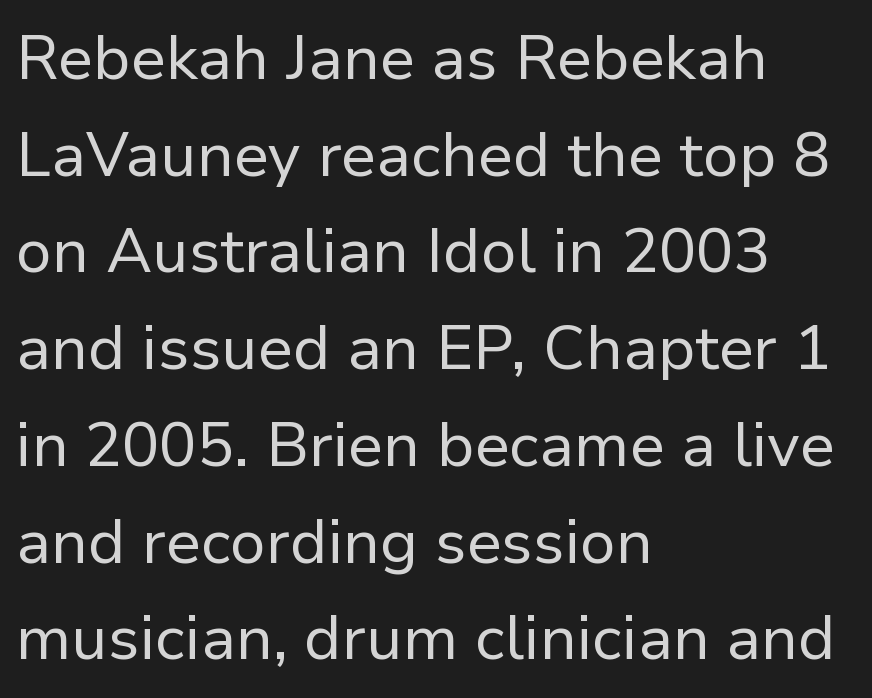
{"serif": "no", "italic": "no", "bold": "no", "weight": "regular", "width": "normal", "stroke_contrast": "low", "x_height": "medium", "monospaced": "no", "underline": "no", "align": "left", "line_spacing": "normal", "line_spacing_ratio": 1.56, "letter_spacing": "normal", "letter_spacing_em": 0.0, "glyph_px": 62}
